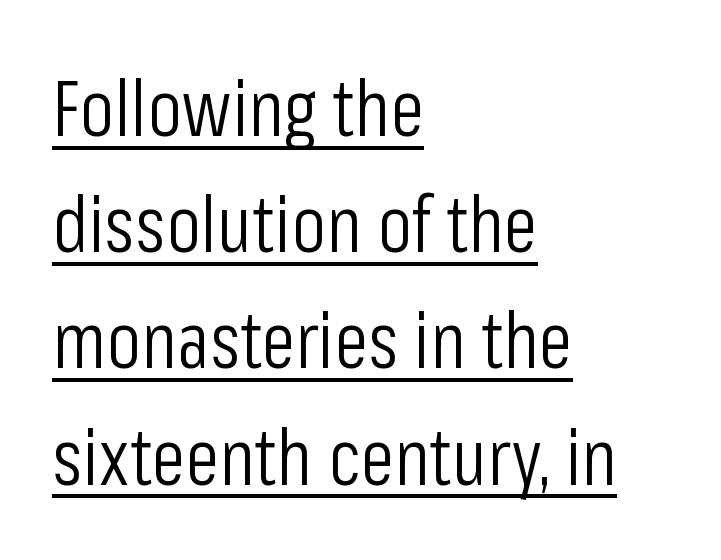
Q: Is the text bold? A: No.
Q: Is the text italic (slanted)? A: No, it is upright.
Q: Is the typeface a serif or a sans-serif typeface? A: Sans-serif.
Q: Is the text underlined? A: Yes.
Q: How is the paragraph aligned? A: Left-aligned.
Q: Is the spacing between letters normal or unusually wide? A: Normal.
Q: Is the spacing between lines tight, normal or loose? A: Normal.
Q: Width (condensed, normal, or wide)? A: Condensed.
Q: Stroke contrast? A: Low.
Q: x-height? A: Medium.
Q: Monospaced? A: No.
